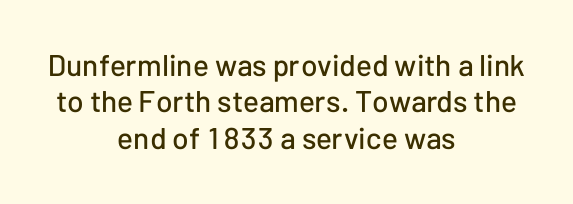
Q: Is the text italic (slanted)? A: No, it is upright.
Q: Is the typeface a serif or a sans-serif typeface? A: Sans-serif.
Q: Is the text underlined? A: No.
Q: How is the paragraph aligned? A: Centered.
Q: Is the spacing between letters normal or unusually wide? A: Normal.
Q: Width (condensed, normal, or wide)? A: Normal.
Q: Stroke contrast? A: Low.
Q: x-height? A: Medium.
Q: Monospaced? A: No.
